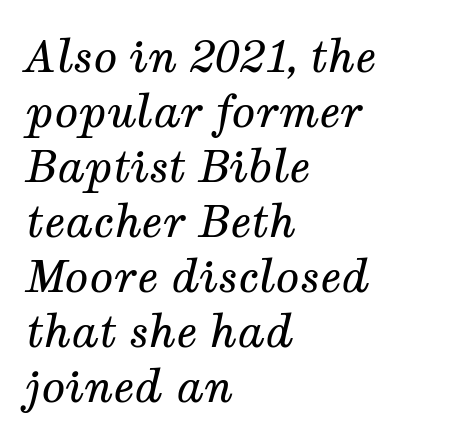
{"serif": "yes", "italic": "yes", "lean": "right", "slant_degrees": 12, "bold": "no", "weight": "regular", "width": "normal", "stroke_contrast": "medium", "x_height": "medium", "monospaced": "no", "underline": "no", "align": "left", "line_spacing": "normal", "line_spacing_ratio": 1.25, "letter_spacing": "normal", "letter_spacing_em": 0.0, "glyph_px": 44}
